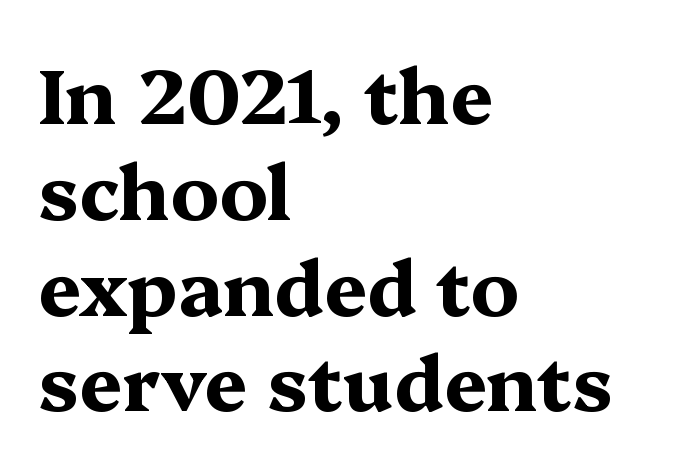
The image shows 76 px bold, wide serif type, upright; set left-aligned, normal line spacing (1.26x), normal letter spacing, not underlined; medium stroke contrast and a medium x-height.
